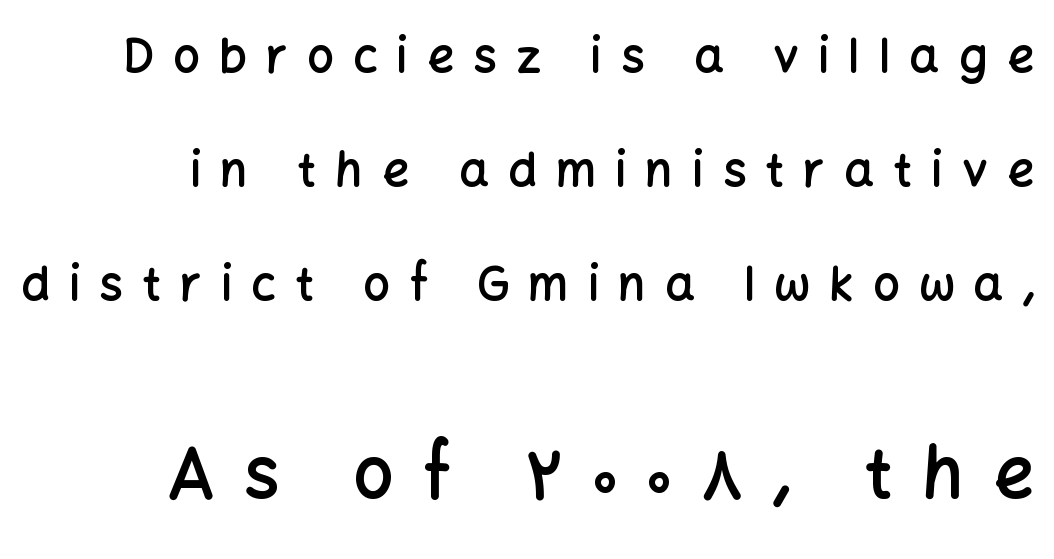
{"serif": "no", "italic": "no", "bold": "semi", "weight": "semibold", "width": "normal", "stroke_contrast": "low", "x_height": "medium", "monospaced": "no", "underline": "no", "line_spacing": "loose", "line_spacing_ratio": 2.43, "letter_spacing": "wide", "letter_spacing_em": 0.41, "larger_block": "second", "size_ratio": 1.51, "glyph_px": 71}
